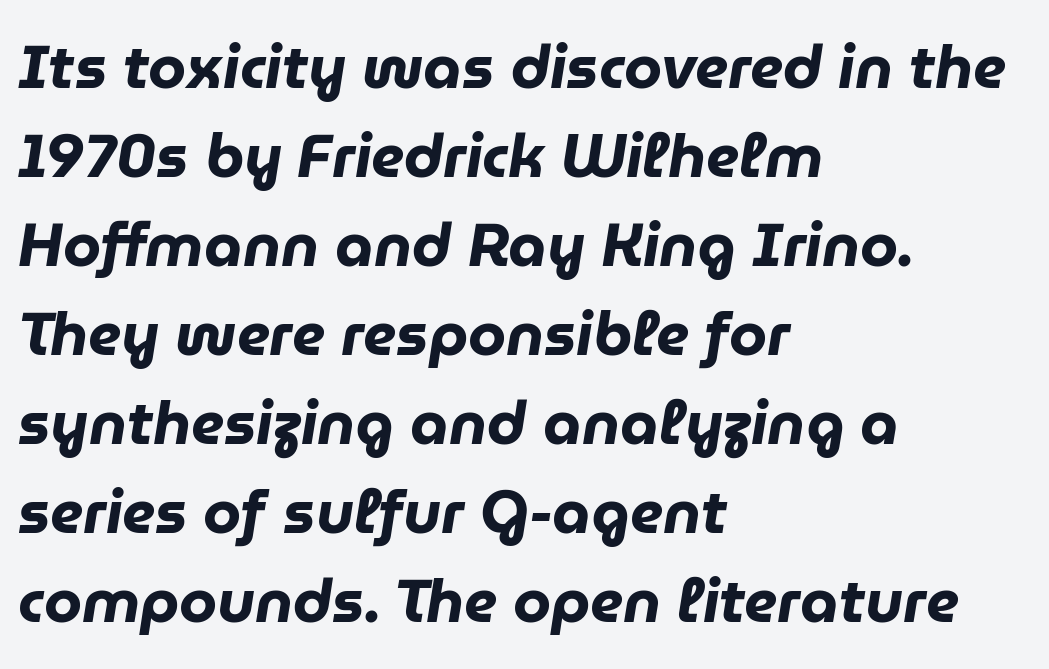
Q: Is the text bold? A: Yes.
Q: Is the text italic (slanted)? A: Yes, it leans right by about 9 degrees.
Q: Is the text underlined? A: No.
Q: How is the paragraph aligned? A: Left-aligned.
Q: Is the spacing between letters normal or unusually wide? A: Normal.
Q: Is the spacing between lines tight, normal or loose? A: Normal.
Q: Width (condensed, normal, or wide)? A: Normal.
Q: Stroke contrast? A: Low.
Q: x-height? A: Medium.
Q: Monospaced? A: No.
